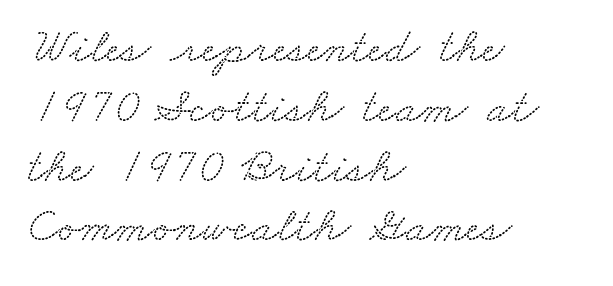
Q: Is the text underlined? A: No.
Q: How is the paragraph aligned? A: Left-aligned.
Q: Is the spacing between letters normal or unusually wide? A: Normal.
Q: Width (condensed, normal, or wide)? A: Wide.
Q: Stroke contrast? A: Low.
Q: x-height? A: Small.
Q: Monospaced? A: No.
